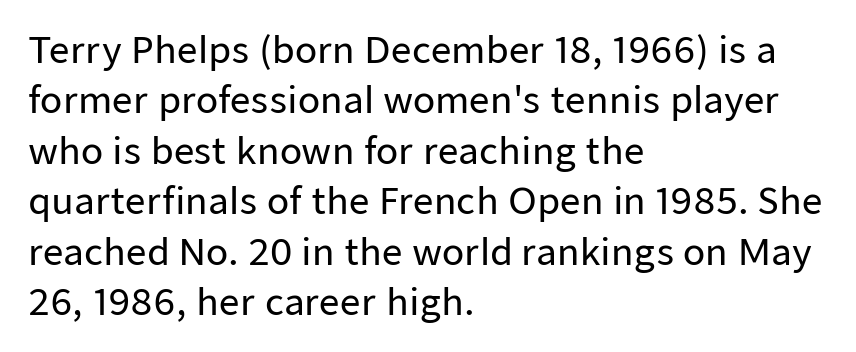
Rule under the text: the space is simply empty. Nope, not italic — everything's standing straight. Varying glyph widths throughout — classic text-font behaviour. Line beginnings align vertically; line endings do not.
